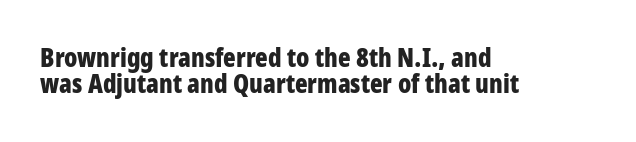
Italic: no, the glyphs are upright roman. Here the glyphs are tracked normally, forming tight word shapes. Every letter is thick-stroked: bold, no question. Decoration check: the copy has no underline. The passage is arranged the way most books set body copy — flush left.
